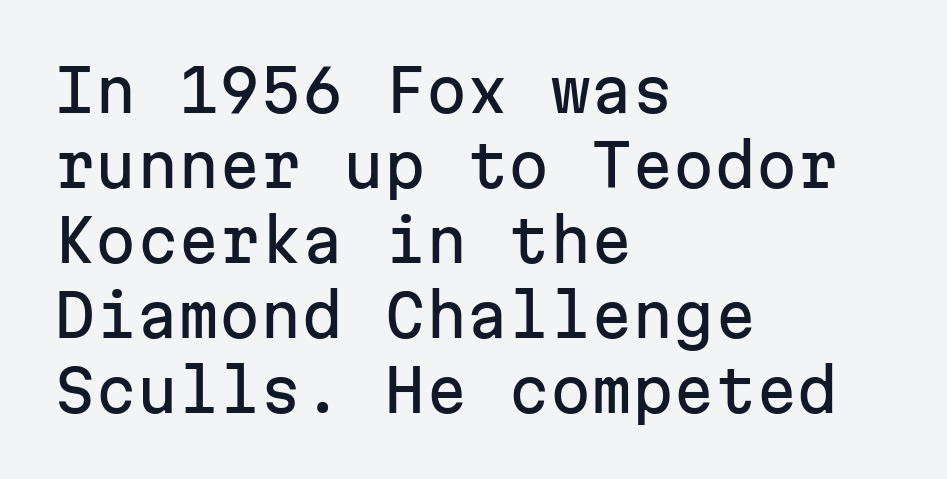
Q: Is the text italic (slanted)? A: No, it is upright.
Q: Is the typeface a serif or a sans-serif typeface? A: Sans-serif.
Q: Is the text underlined? A: No.
Q: How is the paragraph aligned? A: Left-aligned.
Q: Is the spacing between letters normal or unusually wide? A: Normal.
Q: Is the spacing between lines tight, normal or loose? A: Normal.
Q: Width (condensed, normal, or wide)? A: Normal.
Q: Stroke contrast? A: Low.
Q: x-height? A: Medium.
Q: Monospaced? A: Yes.
